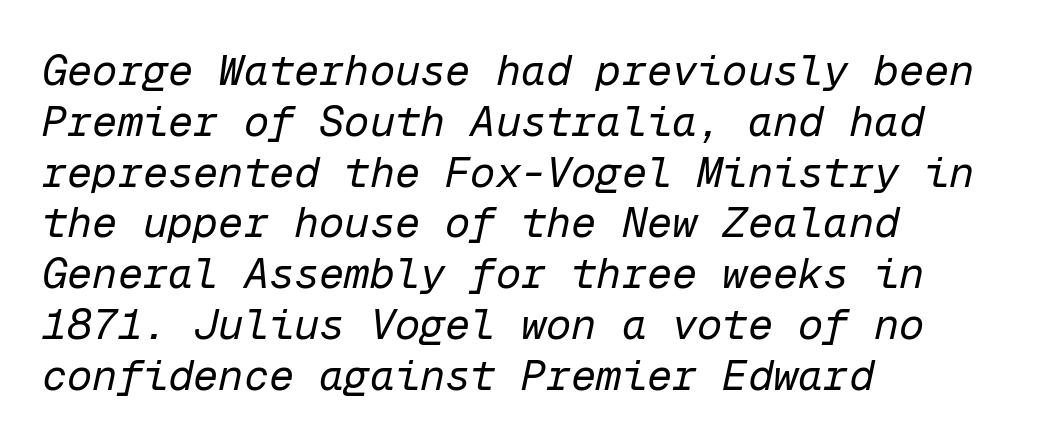
The image shows 42 px regular-weight type, italic (leaning right), monospaced; set left-aligned, line spacing 1.21x, normal letter spacing, not underlined; low stroke contrast and a medium x-height.
